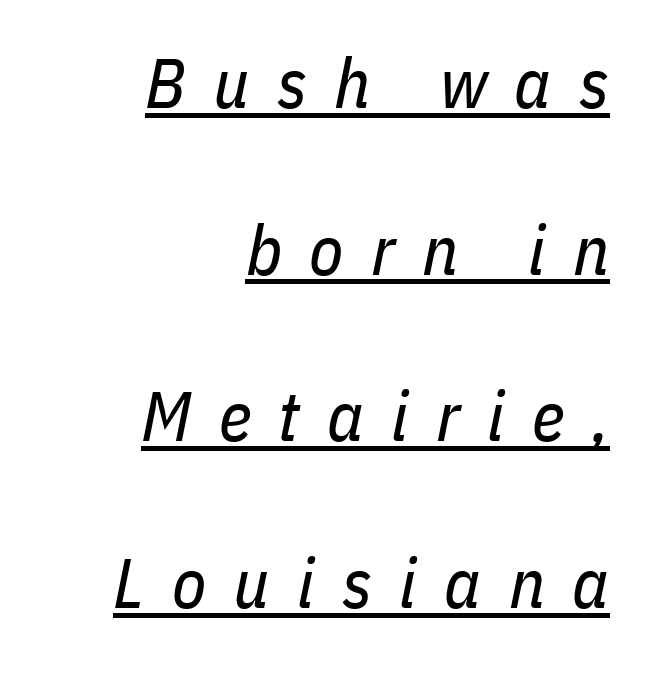
The image shows 70 px regular-weight, condensed type, italic (leaning right); set right-aligned, loose line spacing (2.38x), unusually wide letter spacing (+0.39 em), underlined; low stroke contrast and a medium x-height.
